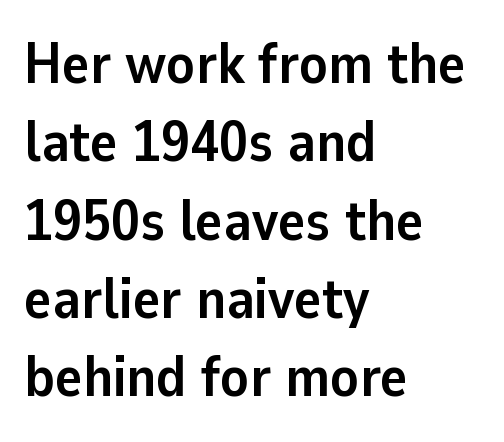
The image shows 58 px semibold sans-serif type, upright; set left-aligned, normal line spacing (1.35x), normal letter spacing, not underlined; low stroke contrast and a medium x-height.
